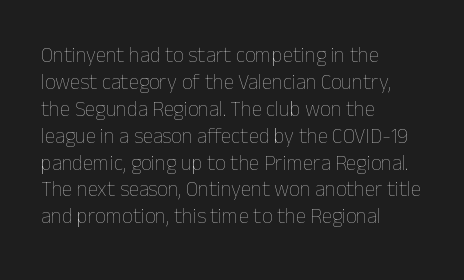
Q: Is the text bold? A: No.
Q: Is the text italic (slanted)? A: No, it is upright.
Q: Is the text underlined? A: No.
Q: How is the paragraph aligned? A: Left-aligned.
Q: Is the spacing between letters normal or unusually wide? A: Normal.
Q: Is the spacing between lines tight, normal or loose? A: Normal.
